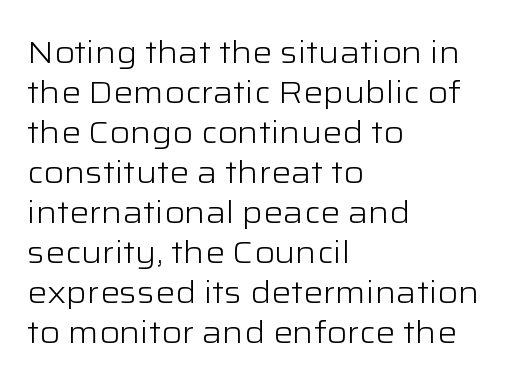
Q: Is the text bold? A: No.
Q: Is the text italic (slanted)? A: No, it is upright.
Q: Is the typeface a serif or a sans-serif typeface? A: Sans-serif.
Q: Is the text underlined? A: No.
Q: How is the paragraph aligned? A: Left-aligned.
Q: Is the spacing between letters normal or unusually wide? A: Normal.
Q: Is the spacing between lines tight, normal or loose? A: Normal.
Q: Width (condensed, normal, or wide)? A: Wide.
Q: Stroke contrast? A: Low.
Q: x-height? A: Medium.
Q: Monospaced? A: No.
